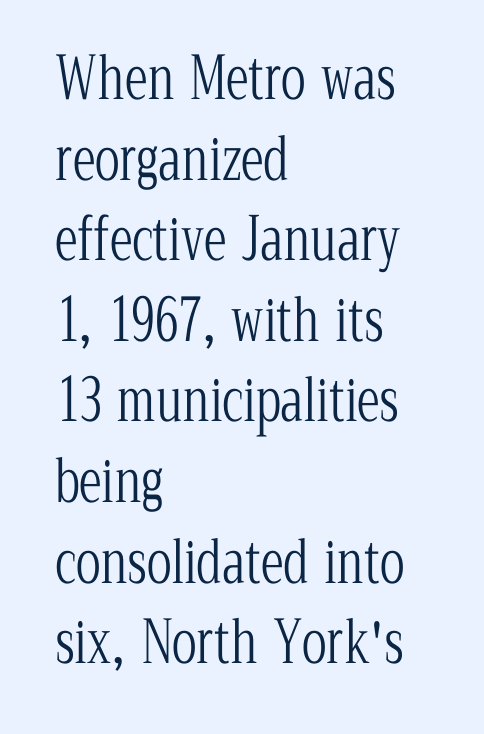
Q: Is the text bold? A: No.
Q: Is the text italic (slanted)? A: No, it is upright.
Q: Is the typeface a serif or a sans-serif typeface? A: Serif.
Q: Is the text underlined? A: No.
Q: How is the paragraph aligned? A: Left-aligned.
Q: Is the spacing between letters normal or unusually wide? A: Normal.
Q: Is the spacing between lines tight, normal or loose? A: Normal.
Q: Width (condensed, normal, or wide)? A: Condensed.
Q: Stroke contrast? A: Low.
Q: x-height? A: Medium.
Q: Monospaced? A: No.
